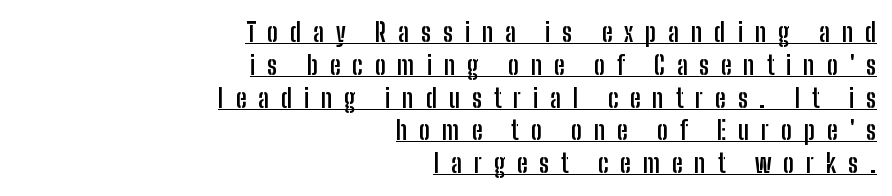
The image shows 26 px bold type, upright; set right-aligned, normal line spacing (1.26x), unusually wide letter spacing (+0.46 em), underlined.
